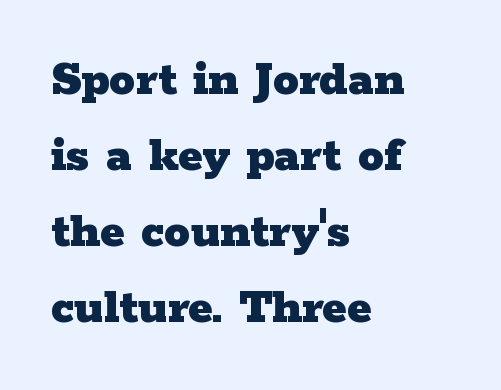
The image shows 52 px heavy, wide serif type, upright; set left-aligned, normal line spacing (1.46x), normal letter spacing, not underlined; low stroke contrast and a medium x-height.
